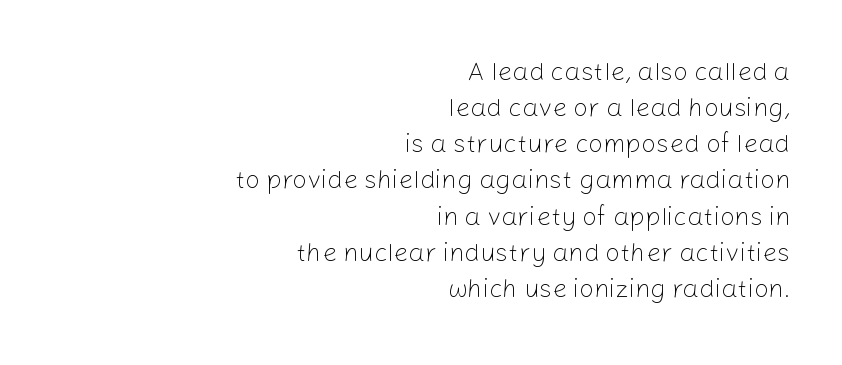
The image shows 26 px text type, upright; set right-aligned, normal line spacing (1.39x), normal letter spacing, not underlined.
